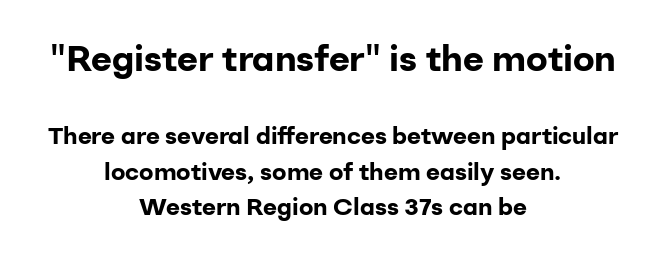
{"serif": "no", "italic": "no", "bold": "yes", "weight": "bold", "width": "normal", "stroke_contrast": "low", "x_height": "medium", "monospaced": "no", "underline": "no", "align": "center", "line_spacing": "normal", "line_spacing_ratio": 1.48, "letter_spacing": "normal", "letter_spacing_em": 0.0, "larger_block": "first", "size_ratio": 1.5, "glyph_px": 36}
